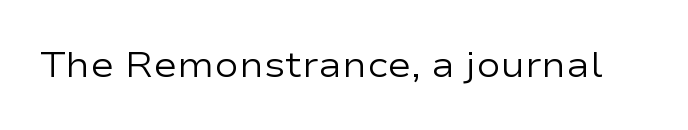
{"serif": "no", "italic": "no", "bold": "no", "weight": "regular", "width": "wide", "stroke_contrast": "low", "x_height": "medium", "monospaced": "no", "underline": "no", "letter_spacing": "normal", "letter_spacing_em": 0.0, "glyph_px": 36}
